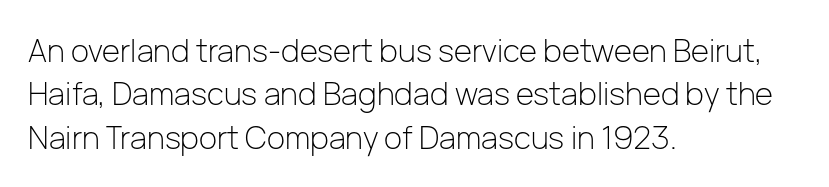
The image shows 31 px light sans-serif type, upright; set left-aligned, normal line spacing (1.4x), normal letter spacing, not underlined; low stroke contrast and a medium x-height.
